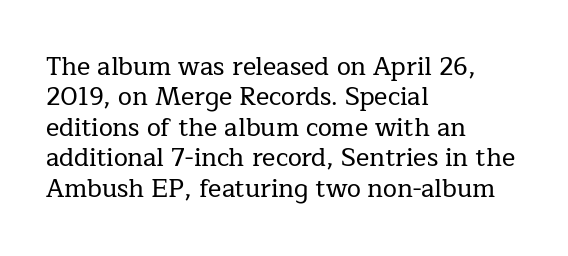
{"italic": "no", "underline": "no", "align": "left", "line_spacing_ratio": 1.22, "letter_spacing": "normal", "letter_spacing_em": 0.0, "glyph_px": 25}
